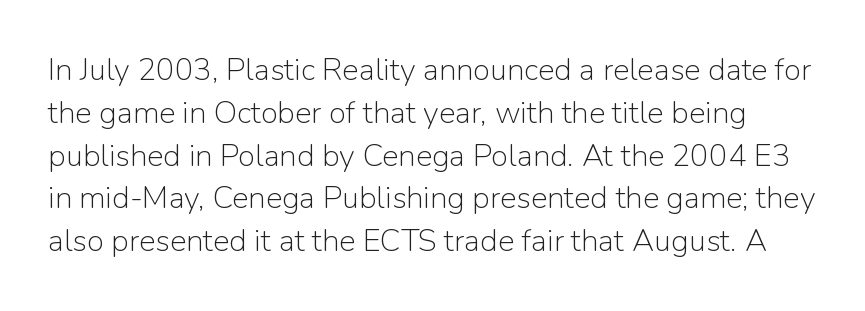
The image shows 31 px light sans-serif type, upright; set normal line spacing (1.38x), normal letter spacing, not underlined; low stroke contrast and a medium x-height.
